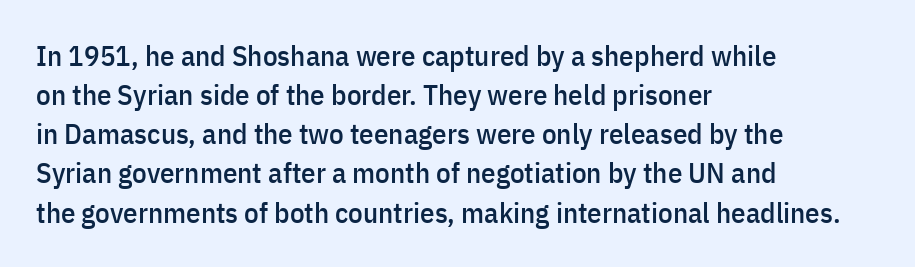
Anything drawn beneath the words? Only blank space. Honestly, the letter spacing is just normal — you wouldn't notice it. The letters advance in unequal steps, a hallmark of proportional type. Rows of type keep a routine distance in the vertical direction.
